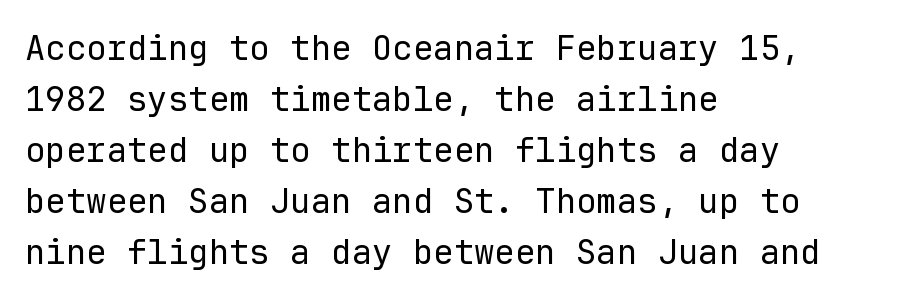
Q: Is the text bold? A: No.
Q: Is the text italic (slanted)? A: No, it is upright.
Q: Is the typeface a serif or a sans-serif typeface? A: Sans-serif.
Q: Is the text underlined? A: No.
Q: How is the paragraph aligned? A: Left-aligned.
Q: Is the spacing between letters normal or unusually wide? A: Normal.
Q: Is the spacing between lines tight, normal or loose? A: Normal.
Q: Width (condensed, normal, or wide)? A: Normal.
Q: Stroke contrast? A: Low.
Q: x-height? A: Medium.
Q: Monospaced? A: Yes.
